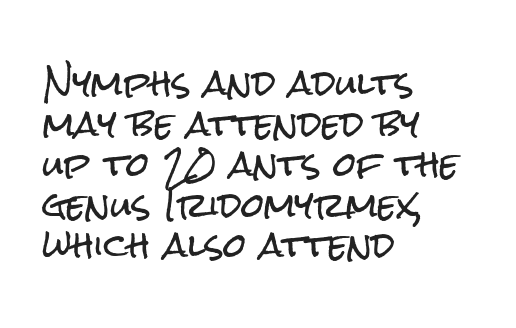
The image shows 33 px condensed sans-serif type, upright; set left-aligned, line spacing 1.23x, normal letter spacing, not underlined; low stroke contrast and a medium x-height.
